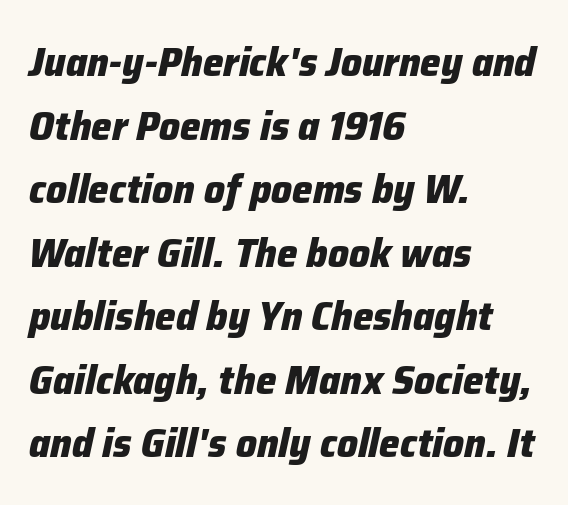
The image shows 41 px heavy type, italic (leaning right); set left-aligned, normal line spacing (1.55x), normal letter spacing, not underlined; low stroke contrast and a medium x-height.
